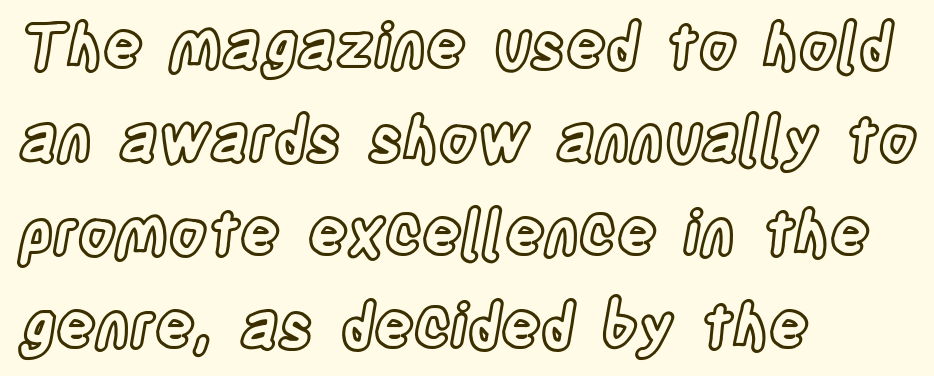
{"width": "condensed", "x_height": "large", "monospaced": "no", "underline": "no", "align": "left", "line_spacing": "normal", "line_spacing_ratio": 1.53, "letter_spacing": "normal", "letter_spacing_em": 0.0, "glyph_px": 61}
